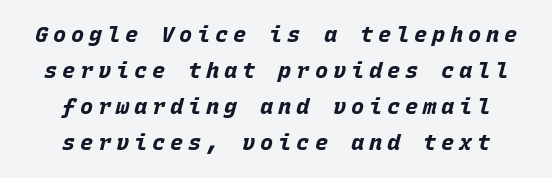
In CSS terms this would be text-align: center. Is there much room between lines? A standard amount, neither cramped nor airy. The foot of each line stays bare and open. Characters are canted at an angle relative to the baseline's perpendicular.
